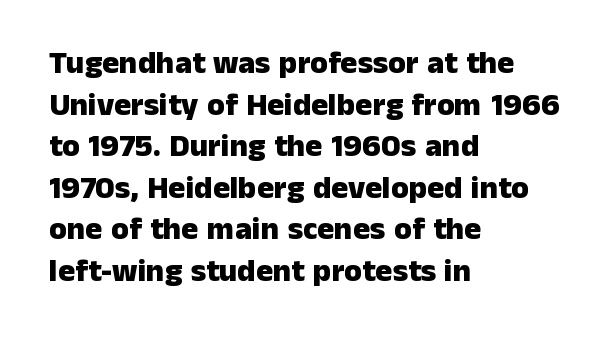
The image shows 32 px heavy sans-serif type, upright; set left-aligned, normal line spacing (1.3x), normal letter spacing, not underlined; low stroke contrast and a medium x-height.
